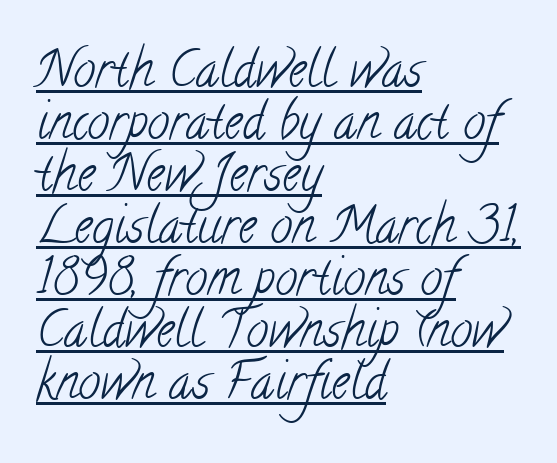
Q: Is the text bold? A: No.
Q: Is the text underlined? A: Yes.
Q: How is the paragraph aligned? A: Left-aligned.
Q: Is the spacing between letters normal or unusually wide? A: Normal.
Q: Is the spacing between lines tight, normal or loose? A: Tight.
Q: Width (condensed, normal, or wide)? A: Condensed.
Q: Stroke contrast? A: Low.
Q: x-height? A: Small.
Q: Monospaced? A: No.
